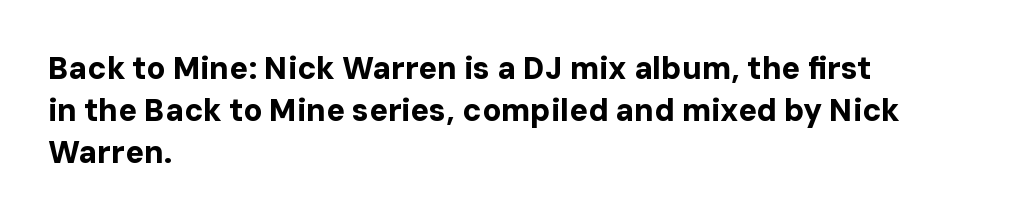
You can tell it's not italic because the verticals are truly vertical. The rows are spaced the way most documents space them. The type is set solid horizontally, with unmodified tracking. Clear beneath every line of the passage.
